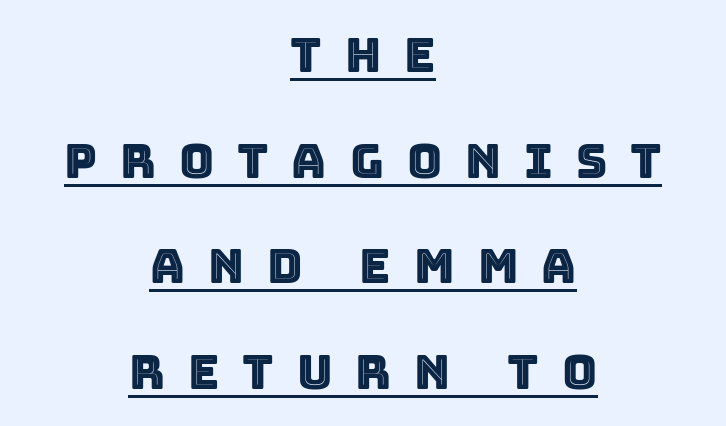
The image shows 48 px text type, upright; set centered, loose line spacing (2.2x), unusually wide letter spacing (+0.48 em), underlined; a large x-height.
